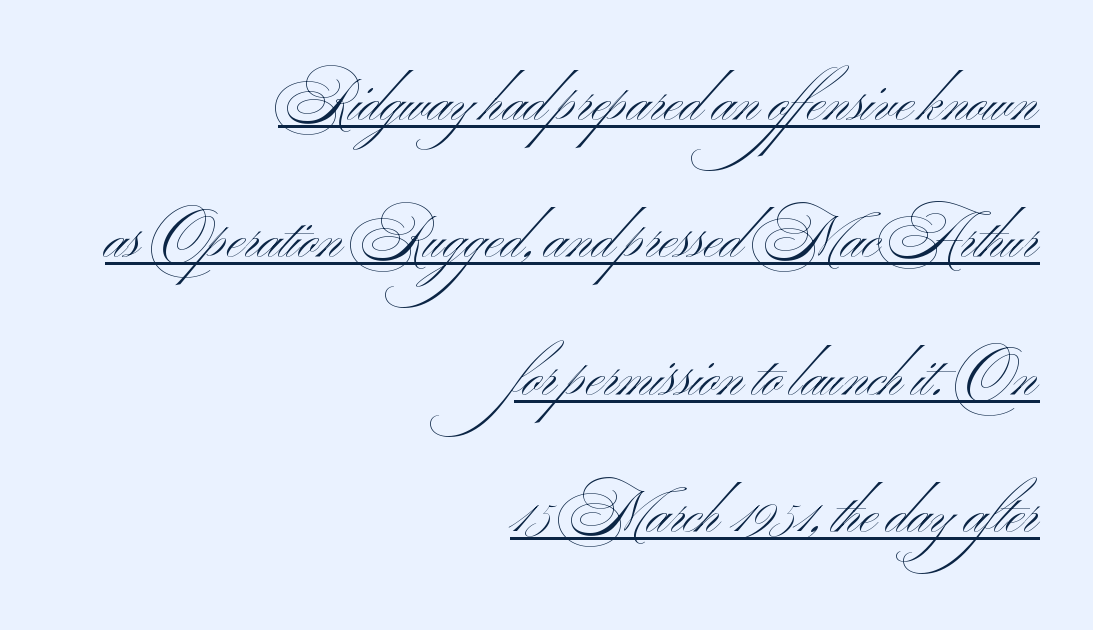
{"serif": "no", "bold": "no", "weight": "light", "width": "wide", "stroke_contrast": "medium", "x_height": "small", "monospaced": "no", "underline": "yes", "align": "right", "line_spacing": "loose", "line_spacing_ratio": 2.41, "letter_spacing": "normal", "letter_spacing_em": 0.0, "glyph_px": 57}
